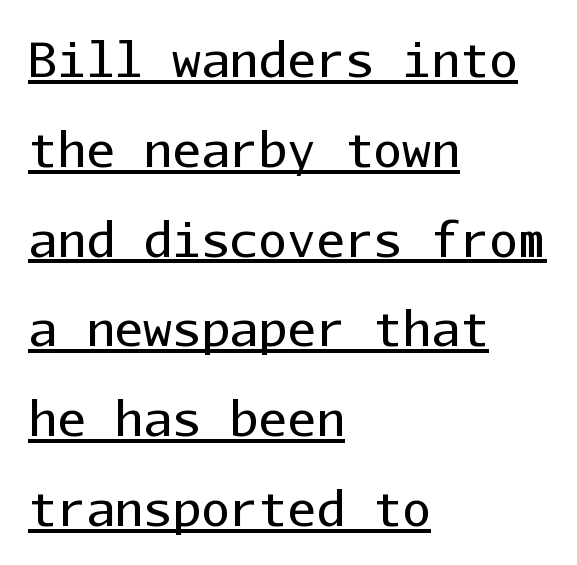
Vertical strokes here are truly vertical. Is the block centered? No — it sits flush against the left margin. These lines are composed in type without serifs. Default kerning and tracking; the words read as compact shapes.
